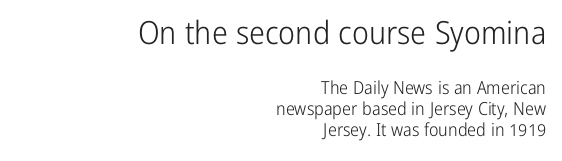
The image shows 32 px light, condensed sans-serif type, upright; set right-aligned, tight line spacing (1.15x), normal letter spacing, not underlined; the first (top) block is 1.78x larger; low stroke contrast and a medium x-height.
